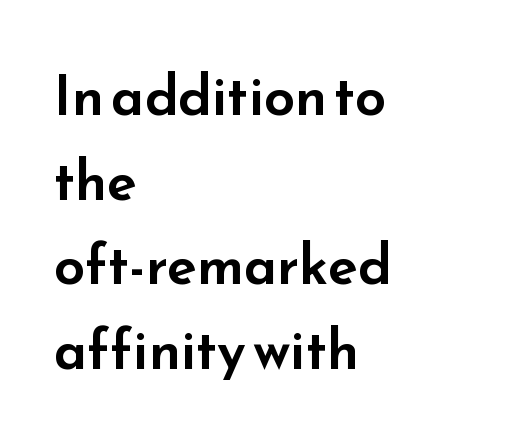
This rendering features lettering with no underline. Notice how the passage keeps a crisp vertical edge on the left only. Each letter keeps its own natural width here, so spacing adapts to shape. Inter-character spacing is left at the font's built-in metrics.
